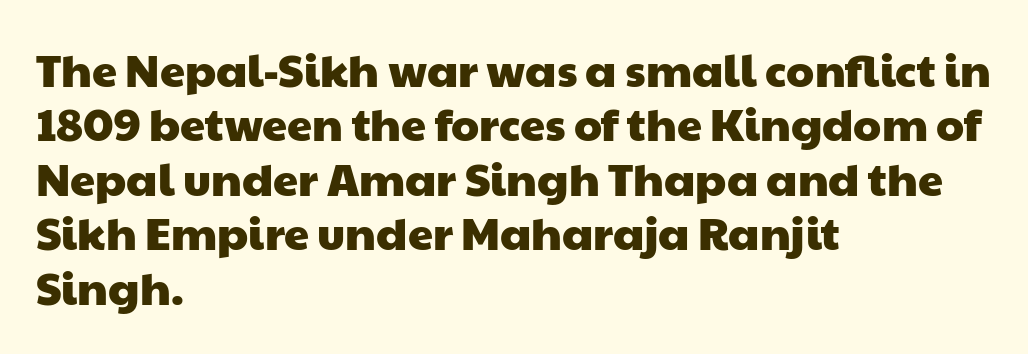
The image shows 45 px wide sans-serif type; set left-aligned, line spacing 1.21x, normal letter spacing, not underlined; low stroke contrast and a medium x-height.
